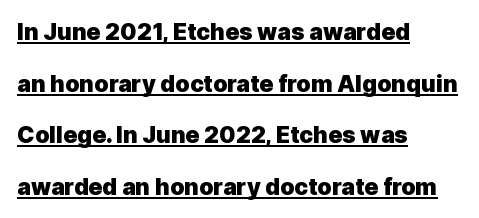
{"italic": "no", "bold": "yes", "underline": "yes", "align": "left", "line_spacing": "loose", "line_spacing_ratio": 2.24, "letter_spacing": "normal", "letter_spacing_em": 0.0, "glyph_px": 23}
